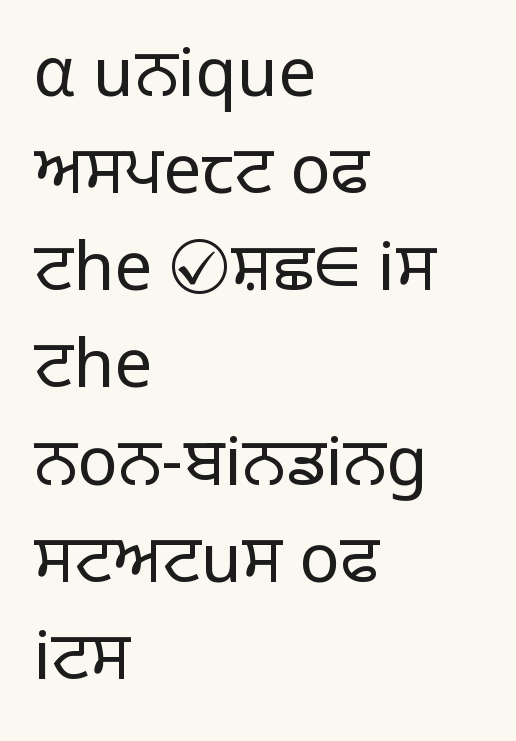
{"serif": "no", "italic": "no", "bold": "no", "weight": "light", "width": "normal", "stroke_contrast": "low", "x_height": "large", "monospaced": "no", "underline": "no", "align": "left", "line_spacing": "normal", "line_spacing_ratio": 1.45, "letter_spacing": "normal", "letter_spacing_em": 0.0, "glyph_px": 67}
